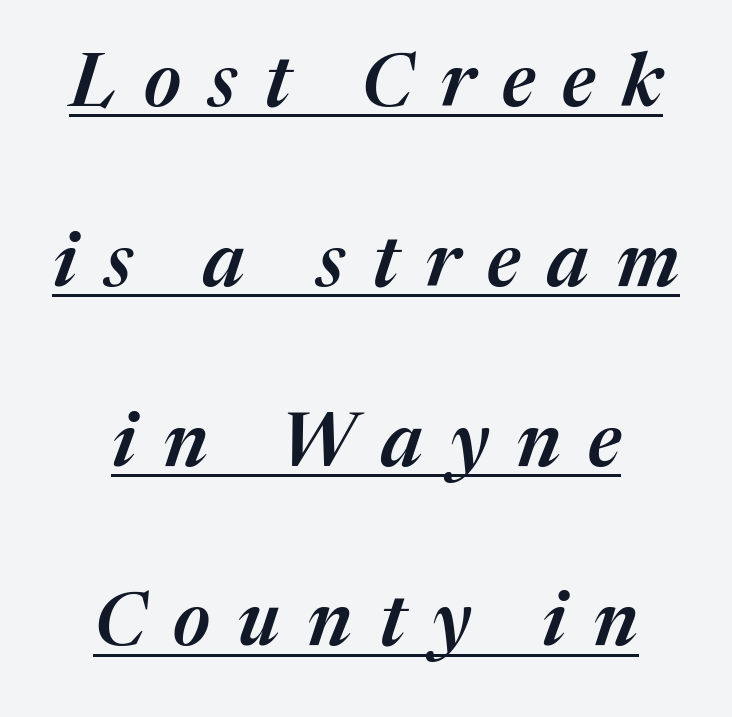
The image shows 74 px semibold type, italic (leaning right); set loose line spacing (2.43x), unusually wide letter spacing (+0.37 em), underlined; medium stroke contrast and a medium x-height.
